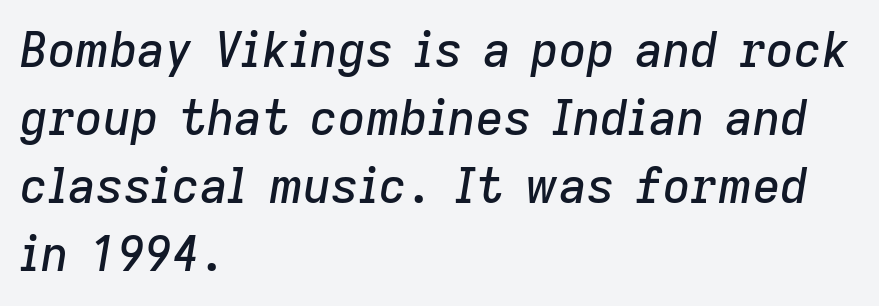
Q: Is the text italic (slanted)? A: Yes, it leans right by about 9 degrees.
Q: Is the text underlined? A: No.
Q: How is the paragraph aligned? A: Left-aligned.
Q: Is the spacing between letters normal or unusually wide? A: Normal.
Q: Is the spacing between lines tight, normal or loose? A: Normal.
Q: Width (condensed, normal, or wide)? A: Normal.
Q: Stroke contrast? A: Low.
Q: x-height? A: Medium.
Q: Monospaced? A: No.
